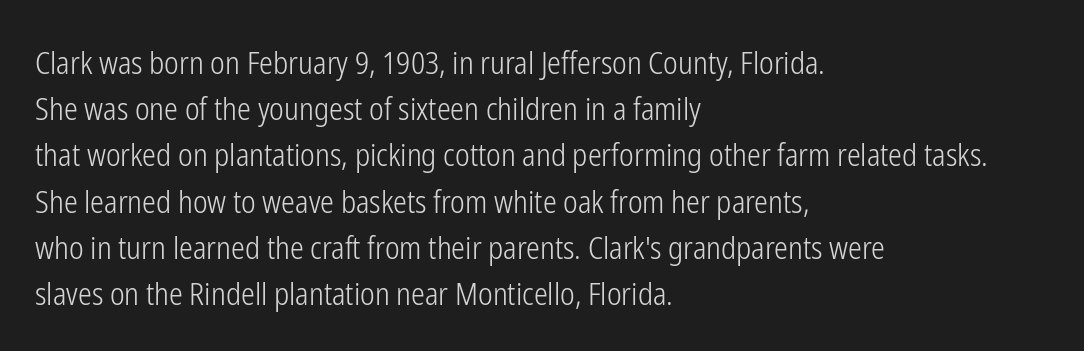
Ordinary non-slanted type is in use. The letters sit at their default tracking, neither squeezed nor spread. How would I describe the line gaps? Plain and ordinary. Examine the stroke ends and you'll find no serifs. The specimen omits any rule beneath the text block's lines. Here the designer chose a conventional face with non-uniform glyph widths.
